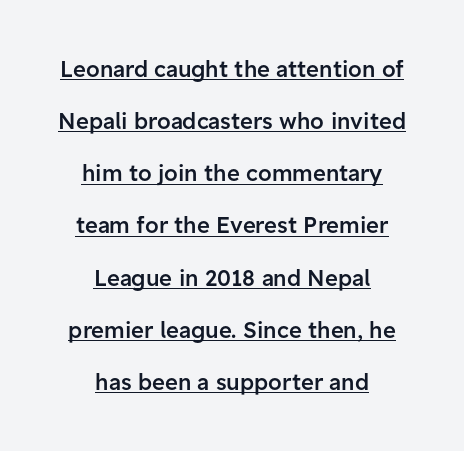
Q: Is the text bold? A: Semi-bold.
Q: Is the text italic (slanted)? A: No, it is upright.
Q: Is the text underlined? A: Yes.
Q: How is the paragraph aligned? A: Centered.
Q: Is the spacing between letters normal or unusually wide? A: Normal.
Q: Is the spacing between lines tight, normal or loose? A: Loose.
